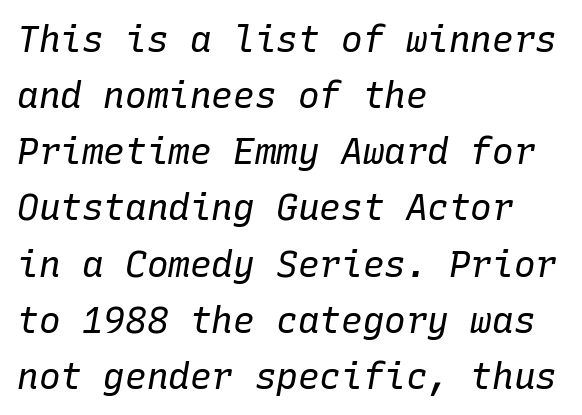
Q: Is the text bold? A: No.
Q: Is the text italic (slanted)? A: Yes, it leans right by about 10 degrees.
Q: Is the text underlined? A: No.
Q: How is the paragraph aligned? A: Left-aligned.
Q: Is the spacing between letters normal or unusually wide? A: Normal.
Q: Is the spacing between lines tight, normal or loose? A: Normal.
Q: Width (condensed, normal, or wide)? A: Normal.
Q: Stroke contrast? A: Low.
Q: x-height? A: Medium.
Q: Monospaced? A: Yes.
